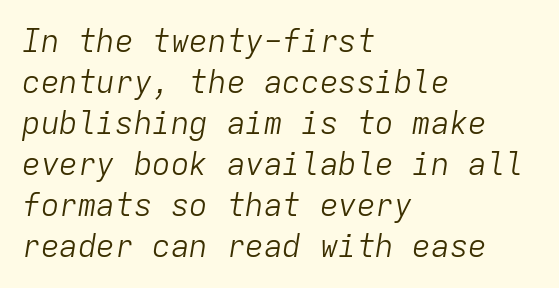
The image shows 31 px light type, italic (leaning right), monospaced; set left-aligned, normal line spacing (1.32x), normal letter spacing, not underlined; low stroke contrast and a medium x-height.
